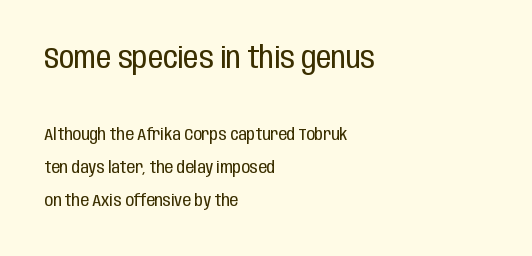
{"serif": "no", "italic": "no", "bold": "no", "weight": "regular", "width": "condensed", "stroke_contrast": "low", "x_height": "large", "monospaced": "no", "underline": "no", "align": "left", "line_spacing": "loose", "line_spacing_ratio": 1.94, "letter_spacing": "normal", "letter_spacing_em": 0.0, "larger_block": "first", "size_ratio": 1.76, "glyph_px": 30}
